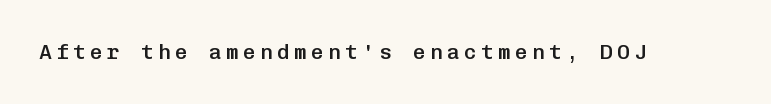
A bit beefed up — I'd call it semibold rather than bold. The axis of the letterforms is exactly vertical. This rendering features lettering with no underline. Someone cranked the tracking dial way up on this one.
